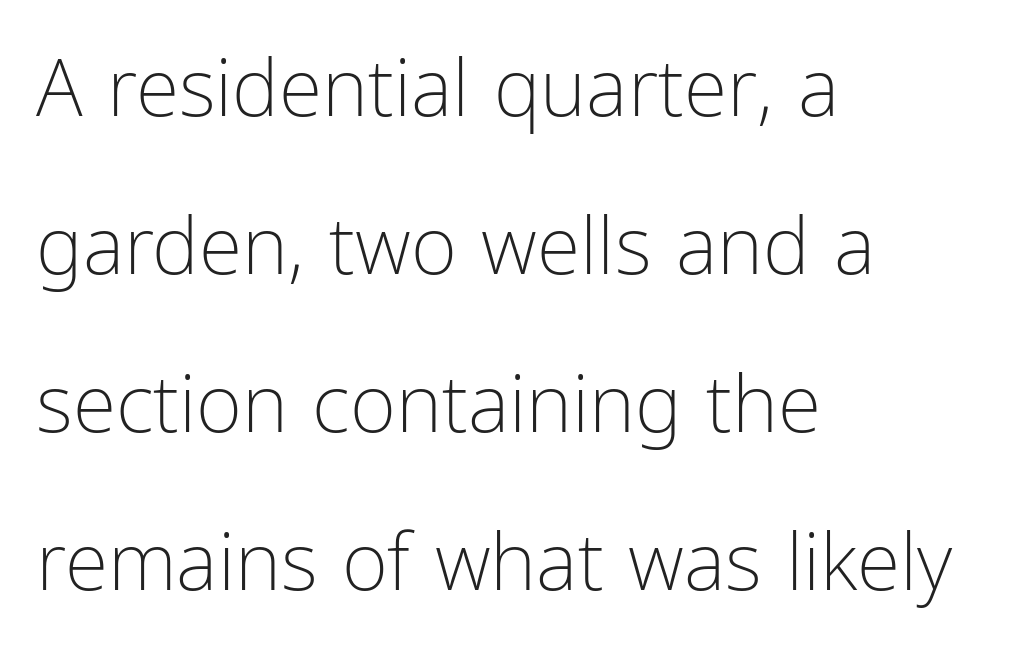
The image shows 79 px light, condensed sans-serif type, upright; set left-aligned, loose line spacing (2.0x), normal letter spacing, not underlined; low stroke contrast and a medium x-height.
